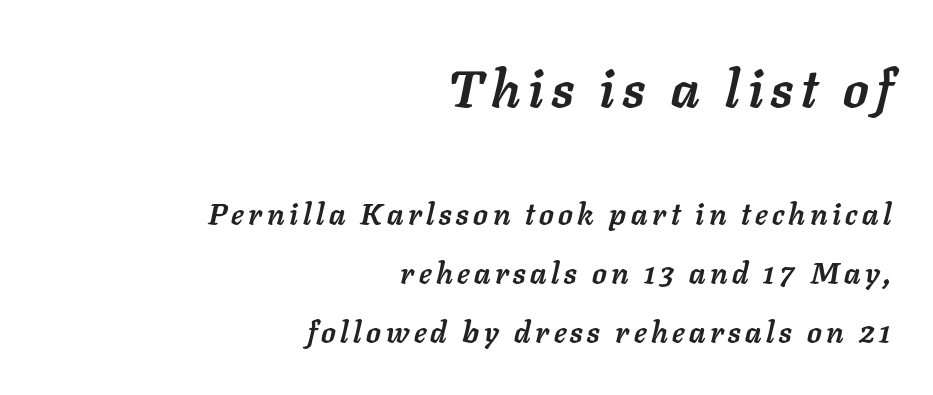
This block would shrink considerably if given ordinary leading; it's expanded now. Does the bottom block carry the larger type? No, the top block does. Observe the lean: these are italic letterforms. The compositor pushed each line to the right boundary. How heavy is the stroke? Heavy — this is a bold.
